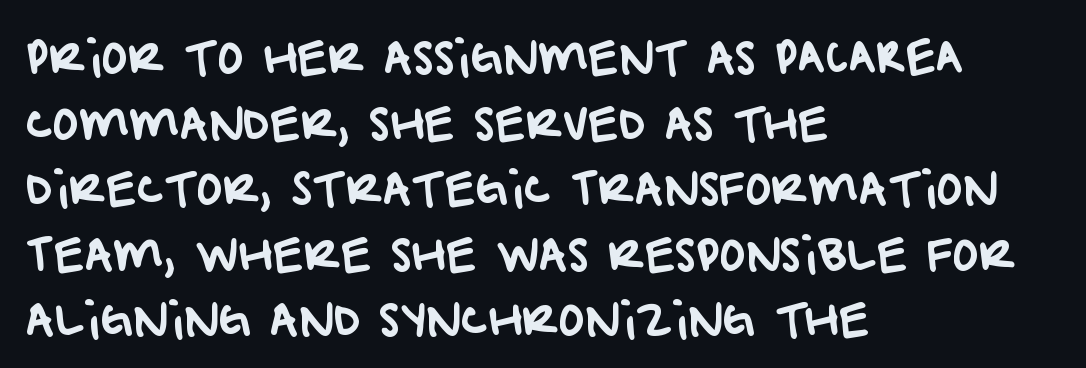
Q: Is the typeface a serif or a sans-serif typeface? A: Sans-serif.
Q: Is the text underlined? A: No.
Q: How is the paragraph aligned? A: Left-aligned.
Q: Is the spacing between letters normal or unusually wide? A: Normal.
Q: Is the spacing between lines tight, normal or loose? A: Normal.
Q: Width (condensed, normal, or wide)? A: Normal.
Q: Stroke contrast? A: Low.
Q: x-height? A: Large.
Q: Monospaced? A: No.
